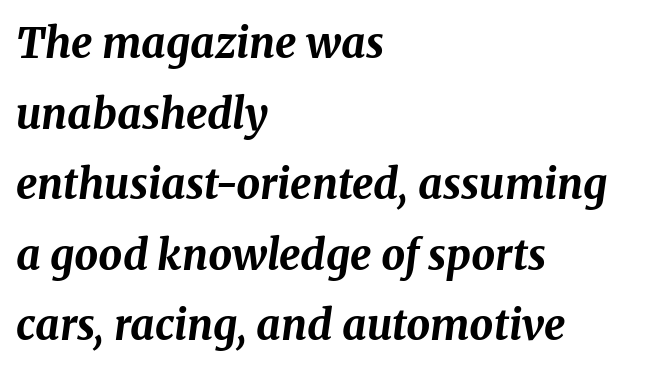
{"italic": "yes", "lean": "right", "slant_degrees": 8, "bold": "yes", "weight": "bold", "width": "normal", "stroke_contrast": "medium", "x_height": "medium", "monospaced": "no", "underline": "no", "align": "left", "line_spacing": "normal", "line_spacing_ratio": 1.68, "letter_spacing": "normal", "letter_spacing_em": 0.0, "glyph_px": 42}
